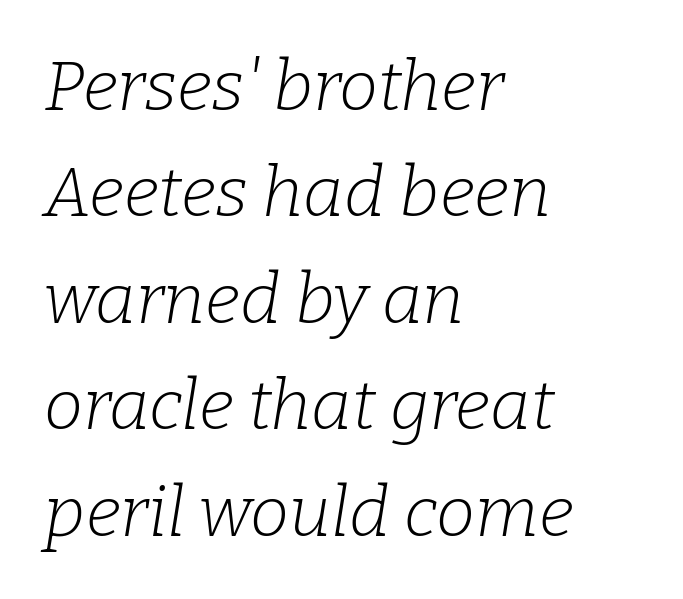
The image shows 70 px light serif type, italic (leaning right); set left-aligned, normal line spacing (1.52x), normal letter spacing, not underlined; low stroke contrast and a medium x-height.
